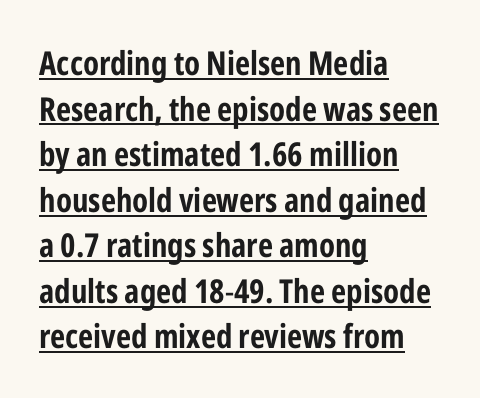
Q: Is the text italic (slanted)? A: No, it is upright.
Q: Is the typeface a serif or a sans-serif typeface? A: Sans-serif.
Q: Is the text underlined? A: Yes.
Q: How is the paragraph aligned? A: Left-aligned.
Q: Is the spacing between letters normal or unusually wide? A: Normal.
Q: Is the spacing between lines tight, normal or loose? A: Normal.
Q: Width (condensed, normal, or wide)? A: Condensed.
Q: Stroke contrast? A: Low.
Q: x-height? A: Medium.
Q: Monospaced? A: No.
